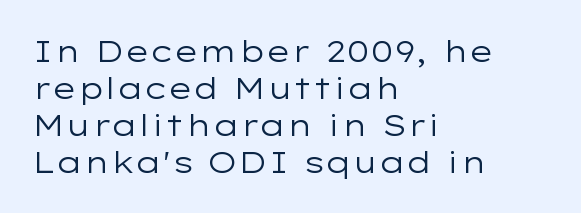
Q: Is the text bold? A: No.
Q: Is the text italic (slanted)? A: No, it is upright.
Q: Is the typeface a serif or a sans-serif typeface? A: Sans-serif.
Q: Is the text underlined? A: No.
Q: How is the paragraph aligned? A: Left-aligned.
Q: Is the spacing between letters normal or unusually wide? A: Normal.
Q: Width (condensed, normal, or wide)? A: Wide.
Q: Stroke contrast? A: Low.
Q: x-height? A: Medium.
Q: Monospaced? A: No.
